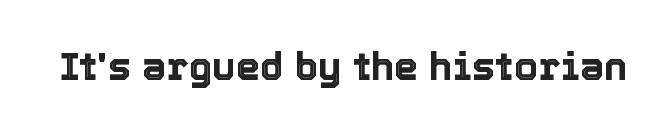
Q: Is the text italic (slanted)? A: No, it is upright.
Q: Is the text underlined? A: No.
Q: Is the spacing between letters normal or unusually wide? A: Normal.
Q: Width (condensed, normal, or wide)? A: Normal.
Q: x-height? A: Medium.
Q: Monospaced? A: No.
